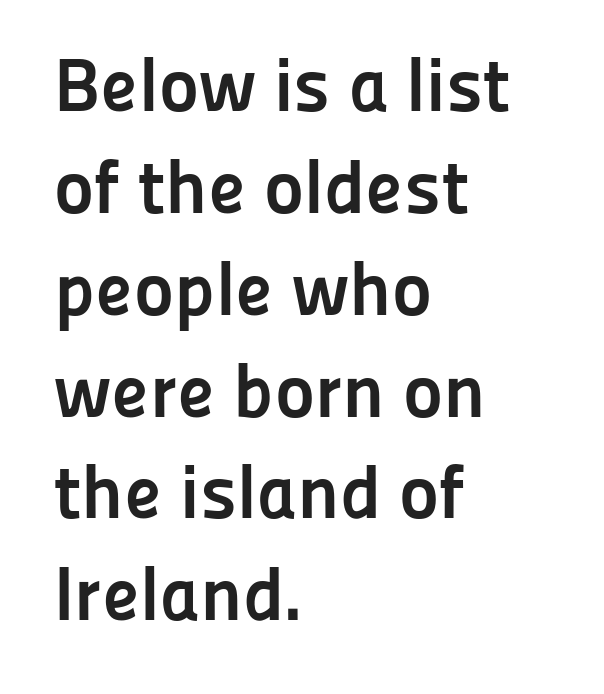
The image shows 76 px semibold sans-serif type, upright; set left-aligned, normal line spacing (1.34x), normal letter spacing, not underlined; low stroke contrast and a medium x-height.
